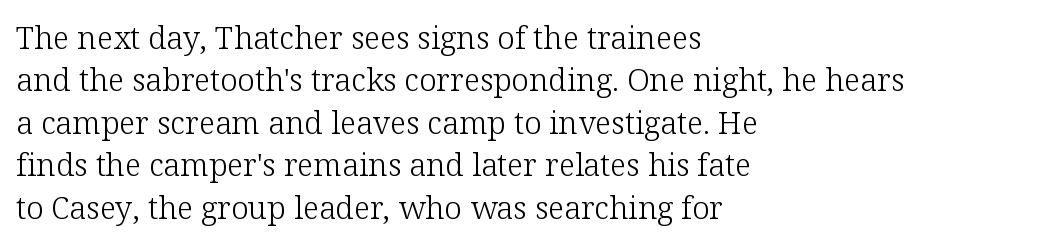
Q: Is the text bold? A: No.
Q: Is the text italic (slanted)? A: No, it is upright.
Q: Is the typeface a serif or a sans-serif typeface? A: Serif.
Q: Is the text underlined? A: No.
Q: How is the paragraph aligned? A: Left-aligned.
Q: Is the spacing between letters normal or unusually wide? A: Normal.
Q: Is the spacing between lines tight, normal or loose? A: Normal.
Q: Width (condensed, normal, or wide)? A: Normal.
Q: Stroke contrast? A: Low.
Q: x-height? A: Medium.
Q: Monospaced? A: No.
